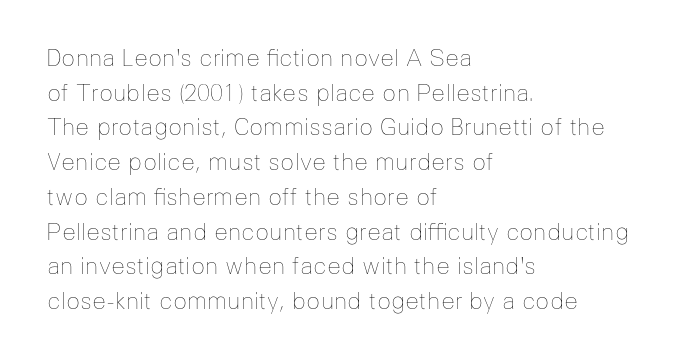
{"italic": "no", "bold": "no", "underline": "no", "align": "left", "line_spacing": "normal", "line_spacing_ratio": 1.51, "letter_spacing": "normal", "letter_spacing_em": 0.0, "glyph_px": 23}
